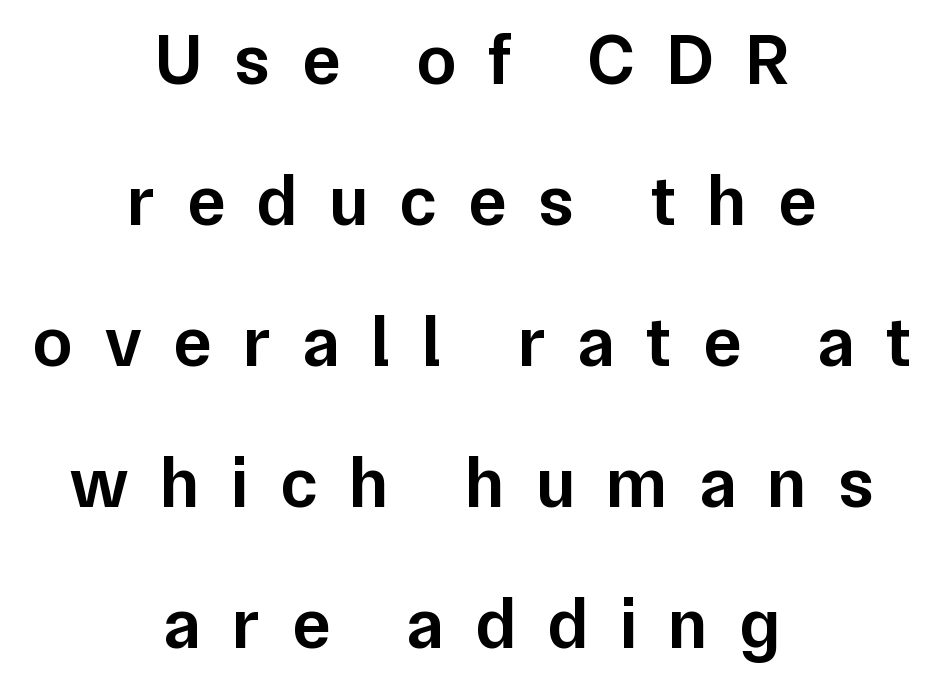
The image shows 72 px semibold sans-serif type, upright; set centered, loose line spacing (1.96x), unusually wide letter spacing (+0.43 em), not underlined; low stroke contrast and a medium x-height.
